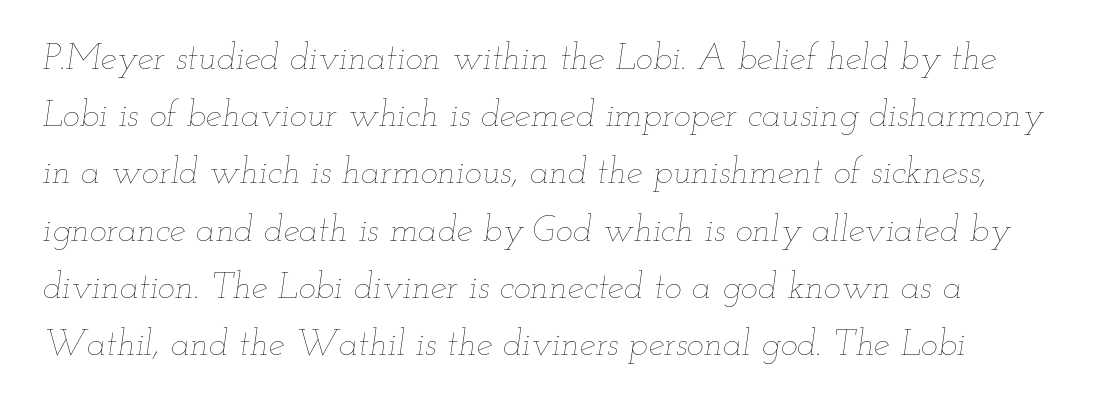
Leading: standard. This reads as an unemphasized weight, regular at the heaviest. Italic? Definitely — the glyphs are oblique. No extra tracking has been applied to these lines. The letters advance in unequal steps, a hallmark of proportional type.
